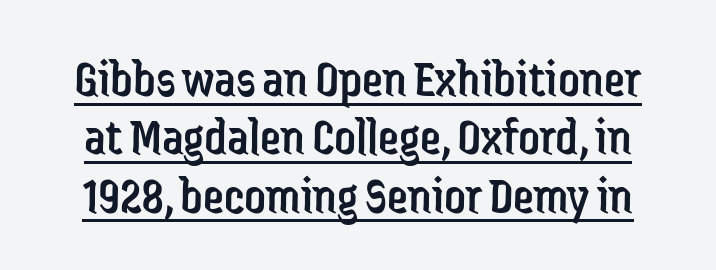
Q: Is the text bold? A: No.
Q: Is the text italic (slanted)? A: No, it is upright.
Q: Is the typeface a serif or a sans-serif typeface? A: Sans-serif.
Q: Is the text underlined? A: Yes.
Q: Is the spacing between letters normal or unusually wide? A: Normal.
Q: Is the spacing between lines tight, normal or loose? A: Tight.
Q: Width (condensed, normal, or wide)? A: Condensed.
Q: Stroke contrast? A: Low.
Q: x-height? A: Medium.
Q: Monospaced? A: No.
